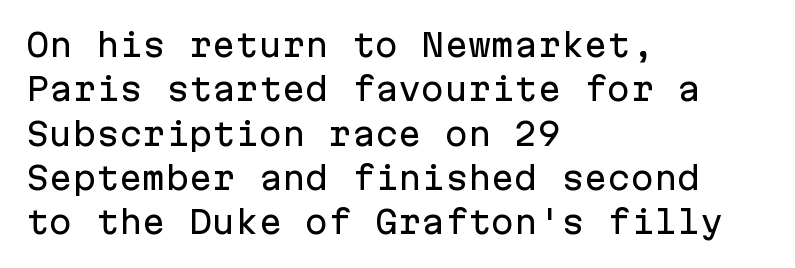
{"serif": "no", "italic": "no", "width": "normal", "stroke_contrast": "low", "x_height": "medium", "monospaced": "yes", "underline": "no", "align": "left", "line_spacing": "normal", "line_spacing_ratio": 1.43, "letter_spacing": "normal", "letter_spacing_em": 0.0, "glyph_px": 31}
